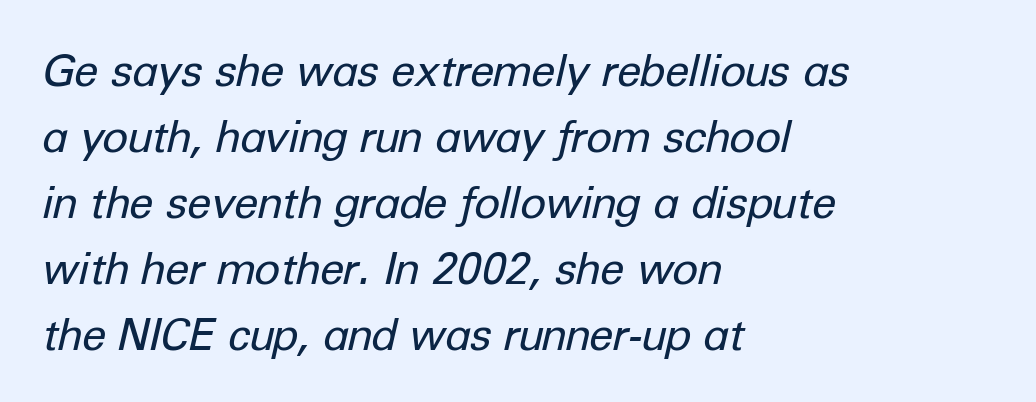
Q: Is the text bold? A: No.
Q: Is the text italic (slanted)? A: Yes, it leans right by about 12 degrees.
Q: Is the text underlined? A: No.
Q: How is the paragraph aligned? A: Left-aligned.
Q: Is the spacing between letters normal or unusually wide? A: Normal.
Q: Is the spacing between lines tight, normal or loose? A: Normal.
Q: Width (condensed, normal, or wide)? A: Normal.
Q: Stroke contrast? A: Low.
Q: x-height? A: Medium.
Q: Monospaced? A: No.
